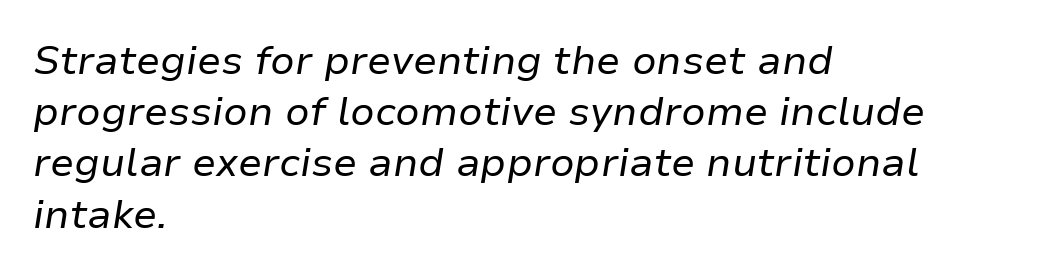
The image shows 40 px regular-weight type, italic (leaning right); set left-aligned, normal line spacing (1.28x), normal letter spacing, not underlined; low stroke contrast and a medium x-height.
